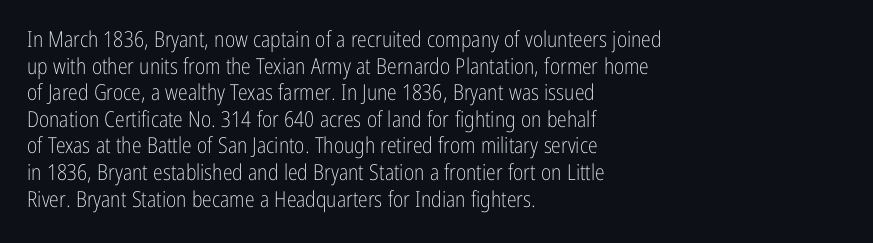
The face used here is rendered with its standard letterfit. The rag falls on the right side of this text block. The typeface has the unassuming heft of standard copy or less. Italic: no, the glyphs are upright roman.
